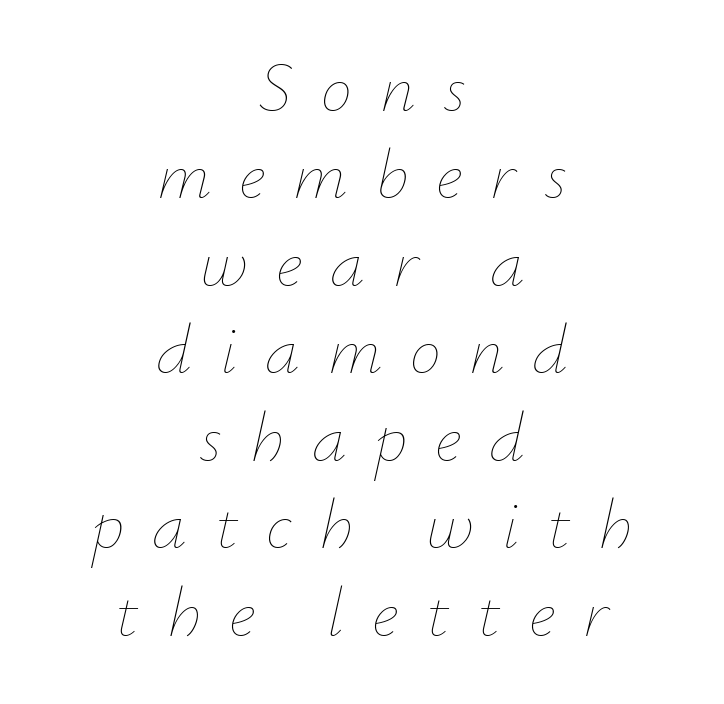
Q: Is the text bold? A: No.
Q: Is the text italic (slanted)? A: Yes, it leans right by about 12 degrees.
Q: Is the text underlined? A: No.
Q: How is the paragraph aligned? A: Centered.
Q: Is the spacing between letters normal or unusually wide? A: Unusually wide.
Q: Is the spacing between lines tight, normal or loose? A: Normal.
Q: Width (condensed, normal, or wide)? A: Normal.
Q: Stroke contrast? A: Low.
Q: x-height? A: Small.
Q: Monospaced? A: No.
